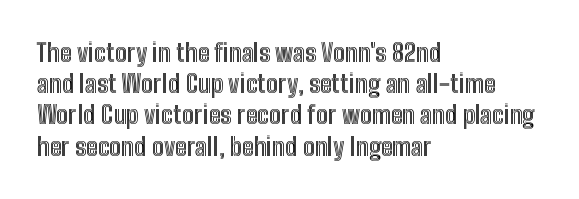
{"italic": "no", "underline": "no", "align": "left", "line_spacing": "normal", "line_spacing_ratio": 1.25, "letter_spacing": "normal", "letter_spacing_em": 0.0, "glyph_px": 25}
